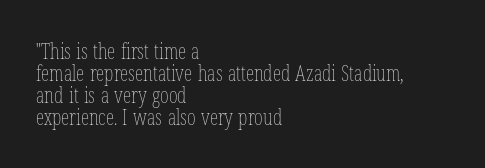
The image shows 21 px text type, upright; set left-aligned, tight line spacing (1.04x), normal letter spacing, not underlined.
